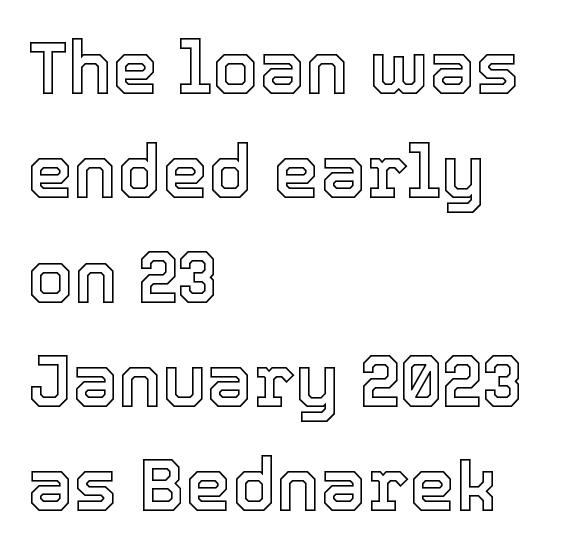
Spacing between characters is what you'd get straight out of the box. Which margin do the lines hug? The left one — the right edge is uneven. The specimen reads as upright at a glance. You could not count columns in this text — the font is proportionally spaced. Words float on clear page, feet unadorned.
